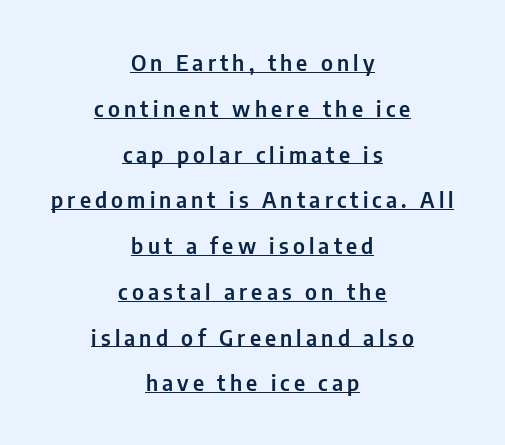
Q: Is the text italic (slanted)? A: No, it is upright.
Q: Is the text underlined? A: Yes.
Q: How is the paragraph aligned? A: Centered.
Q: Is the spacing between lines tight, normal or loose? A: Loose.
